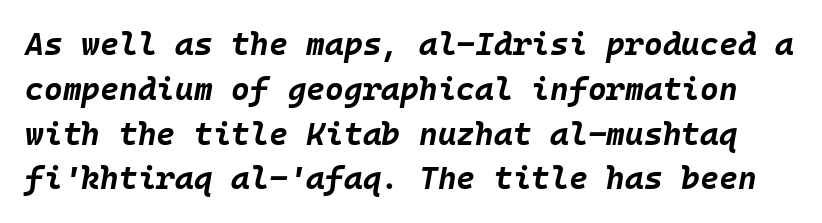
{"italic": "yes", "lean": "right", "slant_degrees": 10, "bold": "yes", "weight": "bold", "width": "normal", "stroke_contrast": "low", "x_height": "large", "monospaced": "yes", "underline": "no", "line_spacing": "normal", "line_spacing_ratio": 1.4, "letter_spacing": "normal", "letter_spacing_em": 0.0, "glyph_px": 32}
